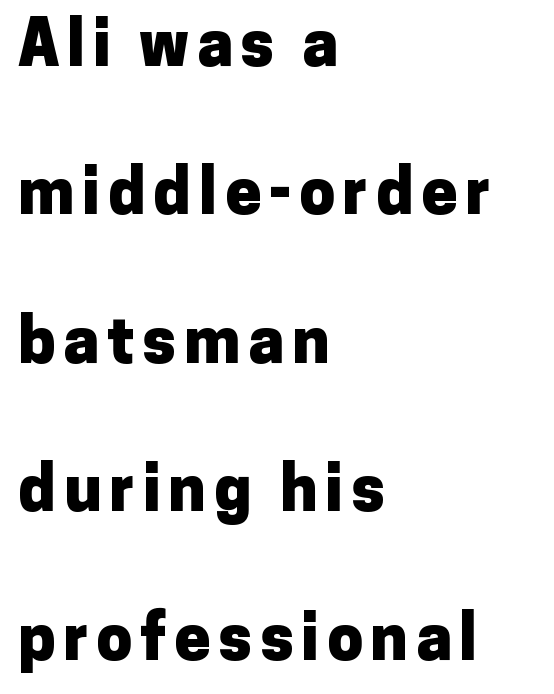
Q: Is the text bold? A: Yes.
Q: Is the text italic (slanted)? A: No, it is upright.
Q: Is the typeface a serif or a sans-serif typeface? A: Sans-serif.
Q: Is the text underlined? A: No.
Q: How is the paragraph aligned? A: Left-aligned.
Q: Is the spacing between lines tight, normal or loose? A: Loose.
Q: Width (condensed, normal, or wide)? A: Normal.
Q: Stroke contrast? A: Low.
Q: x-height? A: Medium.
Q: Monospaced? A: No.
